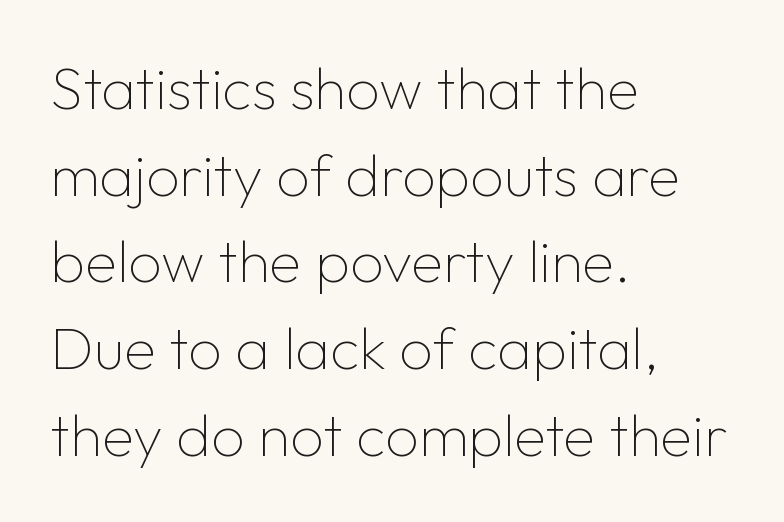
The image shows 59 px thin sans-serif type, upright; set left-aligned, normal line spacing (1.47x), normal letter spacing, not underlined; low stroke contrast and a medium x-height.
